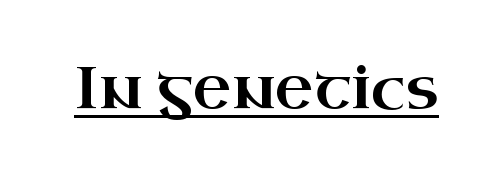
Q: Is the text italic (slanted)? A: No, it is upright.
Q: Is the typeface a serif or a sans-serif typeface? A: Serif.
Q: Is the text underlined? A: Yes.
Q: Is the spacing between letters normal or unusually wide? A: Normal.
Q: Width (condensed, normal, or wide)? A: Wide.
Q: Stroke contrast? A: High.
Q: x-height? A: Small.
Q: Monospaced? A: No.
